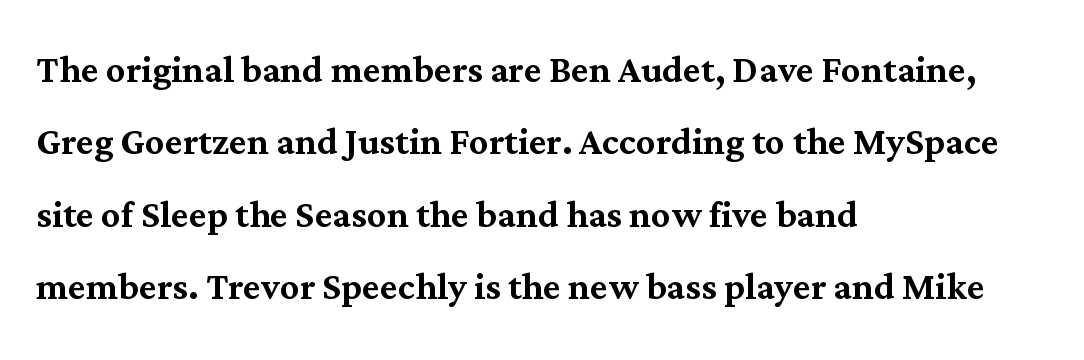
The image shows 48 px serif type, upright; set left-aligned, normal line spacing (1.51x), normal letter spacing, not underlined; medium stroke contrast and a medium x-height.
